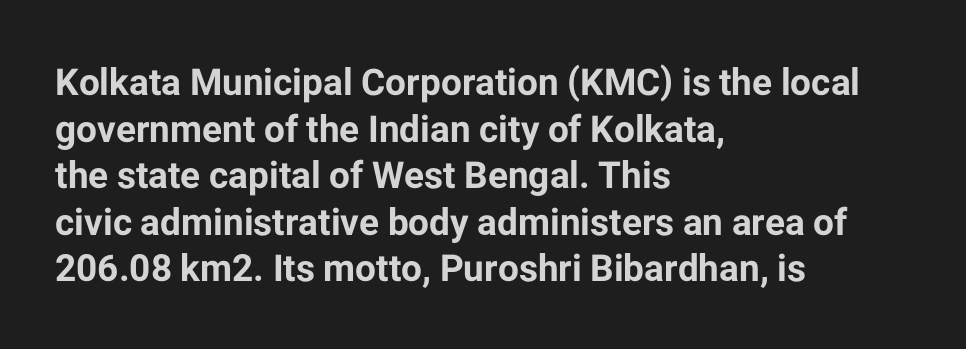
The image shows 37 px bold sans-serif type, upright; set left-aligned, normal line spacing (1.26x), normal letter spacing, not underlined; low stroke contrast and a medium x-height.
